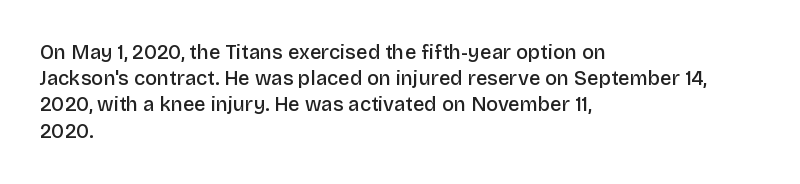
{"italic": "no", "bold": "semi", "underline": "no", "align": "left", "line_spacing": "normal", "line_spacing_ratio": 1.31, "letter_spacing": "normal", "letter_spacing_em": 0.0, "glyph_px": 20}
